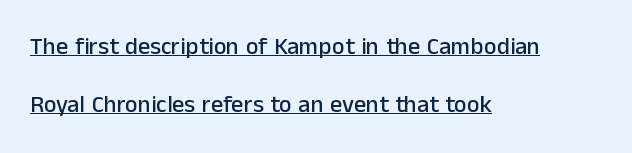
Q: Is the text italic (slanted)? A: No, it is upright.
Q: Is the text underlined? A: Yes.
Q: How is the paragraph aligned? A: Left-aligned.
Q: Is the spacing between letters normal or unusually wide? A: Normal.
Q: Is the spacing between lines tight, normal or loose? A: Loose.
